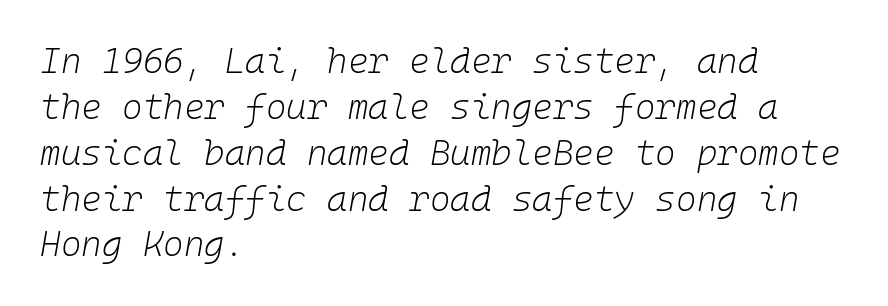
The tracking reads as untouched default to a designer's eye. The setting favours the left margin, as ordinary paragraphs usually do. Is this a fixed-width face? Yes — each glyph sits in an identical cell. Quick note: interline space is typical. The specimen omits any rule beneath the text block's lines. Characters are canted at an angle relative to the baseline's perpendicular.
